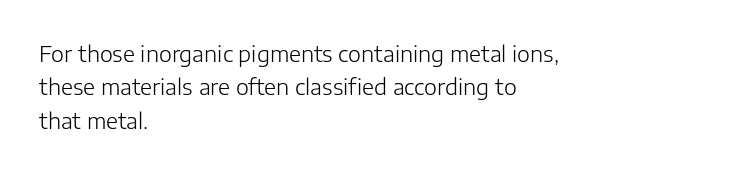
{"italic": "no", "bold": "no", "underline": "no", "align": "left", "line_spacing": "normal", "line_spacing_ratio": 1.52, "letter_spacing": "normal", "letter_spacing_em": 0.0, "glyph_px": 22}
